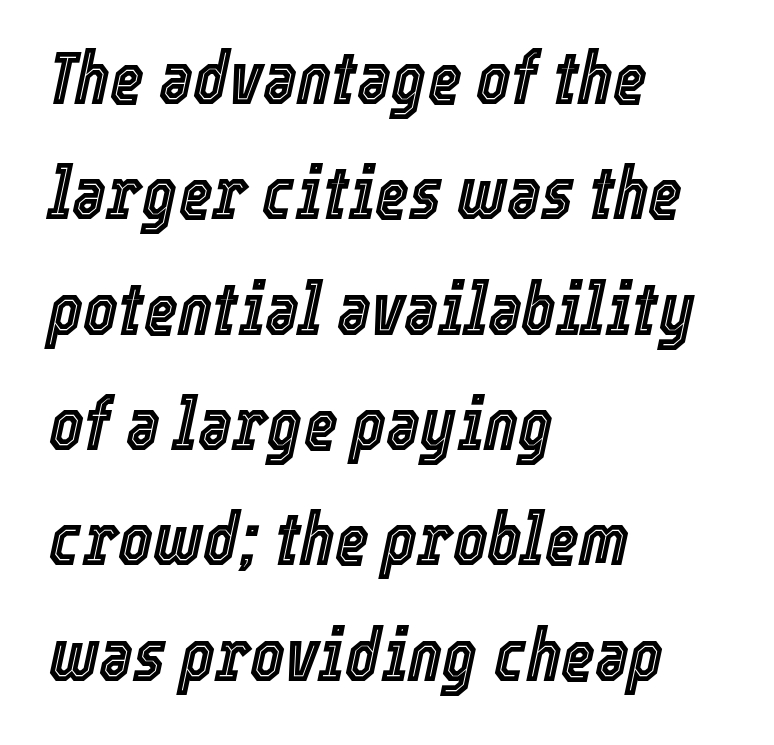
{"italic": "yes", "lean": "right", "slant_degrees": 12, "width": "condensed", "x_height": "medium", "monospaced": "no", "underline": "no", "align": "left", "line_spacing": "normal", "line_spacing_ratio": 1.58, "letter_spacing": "normal", "letter_spacing_em": 0.0, "glyph_px": 73}
